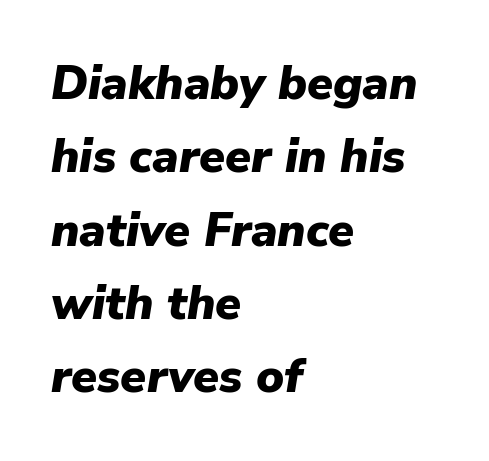
{"italic": "yes", "lean": "right", "slant_degrees": 9, "bold": "yes", "weight": "heavy", "width": "normal", "stroke_contrast": "low", "x_height": "medium", "monospaced": "no", "underline": "no", "align": "left", "line_spacing": "normal", "line_spacing_ratio": 1.56, "letter_spacing": "normal", "letter_spacing_em": 0.0, "glyph_px": 47}
